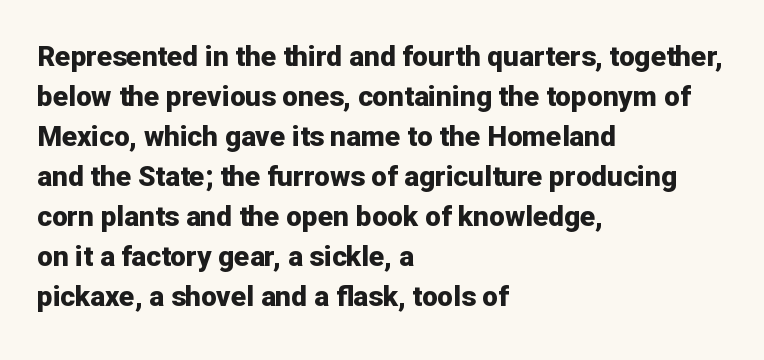
Q: Is the text bold? A: Yes.
Q: Is the text italic (slanted)? A: No, it is upright.
Q: Is the typeface a serif or a sans-serif typeface? A: Sans-serif.
Q: Is the text underlined? A: No.
Q: How is the paragraph aligned? A: Left-aligned.
Q: Is the spacing between letters normal or unusually wide? A: Normal.
Q: Is the spacing between lines tight, normal or loose? A: Normal.
Q: Width (condensed, normal, or wide)? A: Normal.
Q: Stroke contrast? A: Low.
Q: x-height? A: Medium.
Q: Monospaced? A: No.
